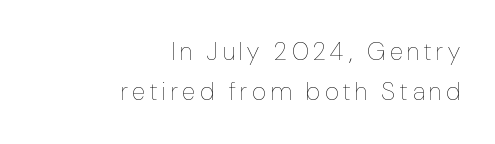
{"italic": "no", "bold": "no", "underline": "no", "align": "right", "line_spacing": "normal", "line_spacing_ratio": 1.62, "letter_spacing": "wide", "letter_spacing_em": 0.2, "glyph_px": 25}
